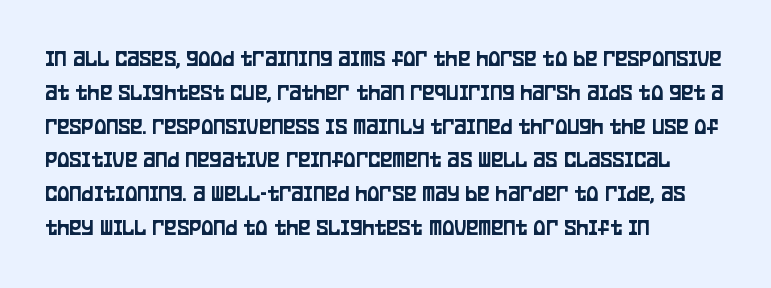
Q: Is the text italic (slanted)? A: No, it is upright.
Q: Is the text underlined? A: No.
Q: How is the paragraph aligned? A: Left-aligned.
Q: Is the spacing between letters normal or unusually wide? A: Normal.
Q: Is the spacing between lines tight, normal or loose? A: Normal.
